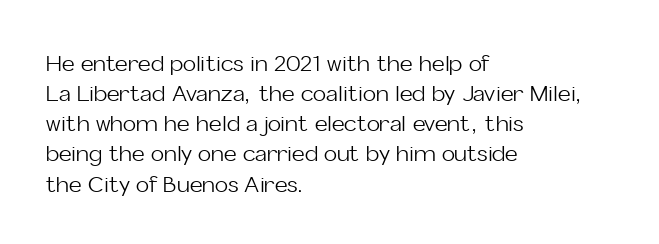
The image shows 22 px text type, upright; set left-aligned, normal line spacing (1.37x), normal letter spacing, not underlined.
